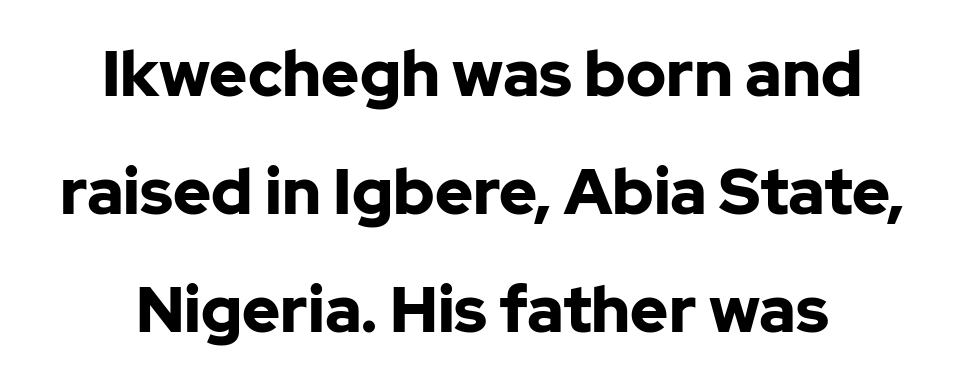
Q: Is the text bold? A: Yes.
Q: Is the text italic (slanted)? A: No, it is upright.
Q: Is the typeface a serif or a sans-serif typeface? A: Sans-serif.
Q: Is the text underlined? A: No.
Q: How is the paragraph aligned? A: Centered.
Q: Is the spacing between letters normal or unusually wide? A: Normal.
Q: Width (condensed, normal, or wide)? A: Normal.
Q: Stroke contrast? A: Low.
Q: x-height? A: Medium.
Q: Monospaced? A: No.
